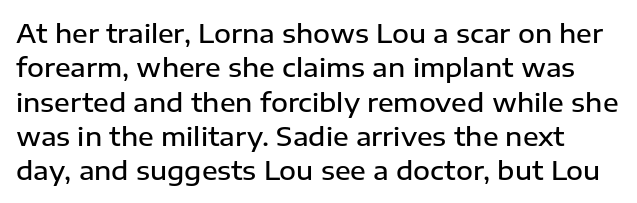
The image shows 26 px text type, upright; set normal line spacing (1.32x), normal letter spacing, not underlined.
